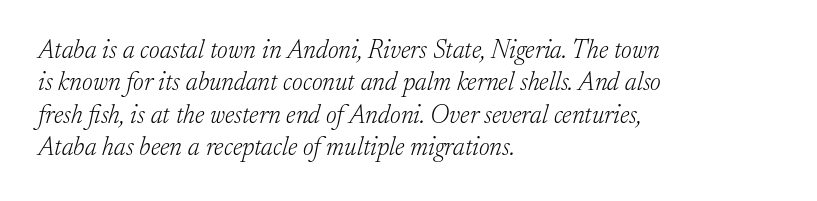
Q: Is the text bold? A: No.
Q: Is the text italic (slanted)? A: Yes, it leans right by about 17 degrees.
Q: Is the text underlined? A: No.
Q: How is the paragraph aligned? A: Left-aligned.
Q: Is the spacing between letters normal or unusually wide? A: Normal.
Q: Is the spacing between lines tight, normal or loose? A: Normal.
